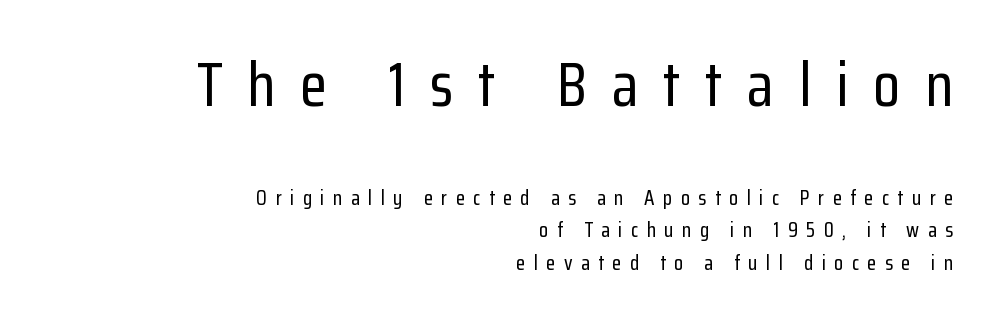
The image shows 62 px condensed sans-serif type, upright; set right-aligned, normal line spacing (1.55x), unusually wide letter spacing (+0.4 em), not underlined; the first (top) block is 2.95x larger; low stroke contrast and a medium x-height.
